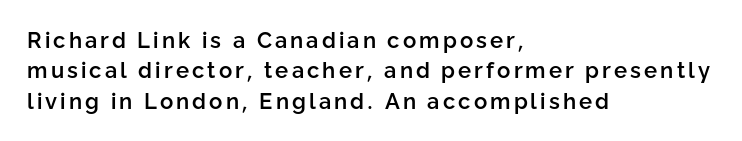
The image shows 22 px text type, upright; set left-aligned, normal line spacing (1.38x), not underlined.
